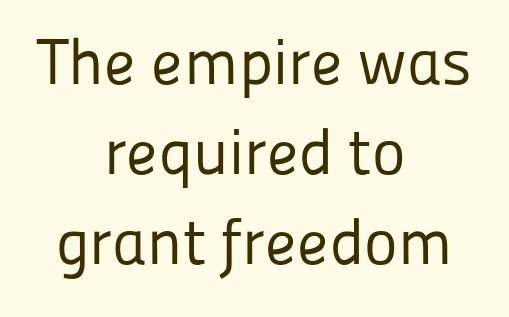
{"serif": "no", "italic": "no", "bold": "no", "weight": "regular", "width": "normal", "stroke_contrast": "low", "x_height": "medium", "monospaced": "no", "underline": "no", "align": "center", "line_spacing": "normal", "line_spacing_ratio": 1.41, "letter_spacing": "normal", "letter_spacing_em": 0.0, "glyph_px": 64}
